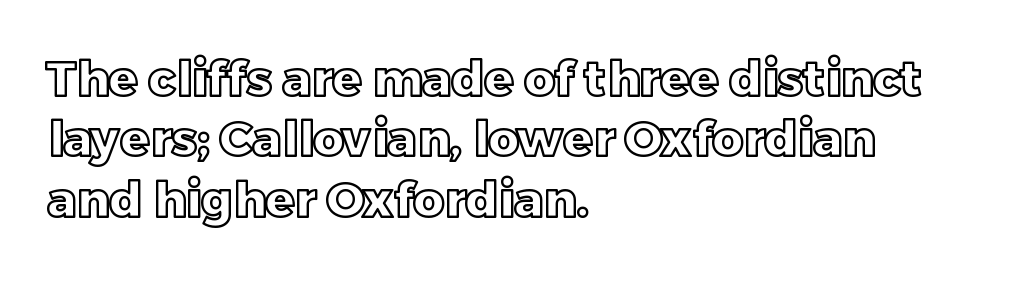
Q: Is the text italic (slanted)? A: No, it is upright.
Q: Is the text underlined? A: No.
Q: How is the paragraph aligned? A: Left-aligned.
Q: Is the spacing between letters normal or unusually wide? A: Normal.
Q: Is the spacing between lines tight, normal or loose? A: Normal.
Q: Width (condensed, normal, or wide)? A: Normal.
Q: x-height? A: Large.
Q: Monospaced? A: No.
